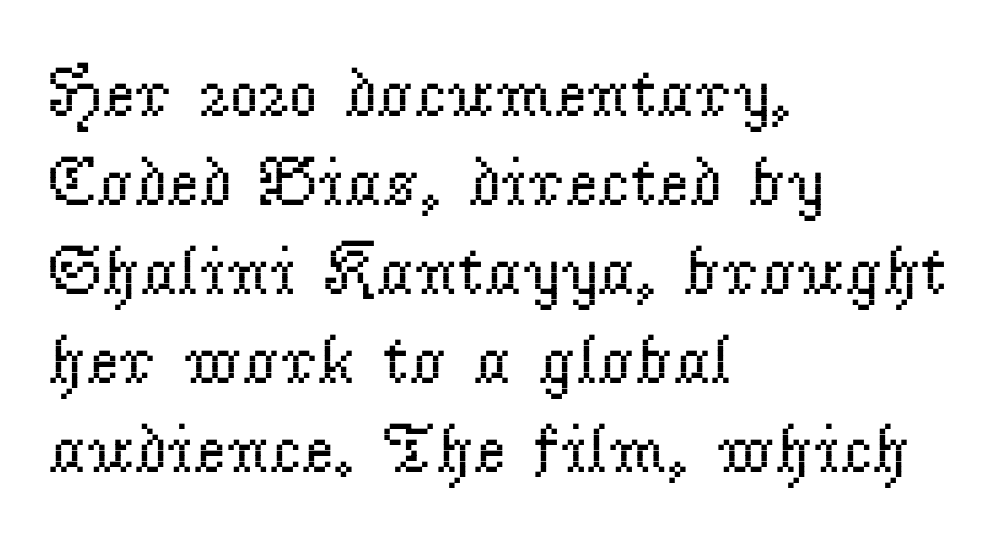
Glance below the letters and you will spot only blank space. Weight: regular or lighter. You can tell from the footed stems that serif type was used. Whoever set this chose a conventional vertical rhythm.
